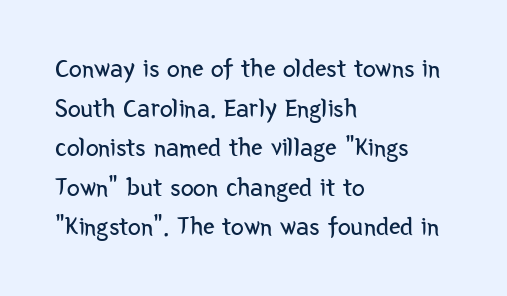
Q: Is the text bold? A: No.
Q: Is the text italic (slanted)? A: No, it is upright.
Q: Is the text underlined? A: No.
Q: How is the paragraph aligned? A: Left-aligned.
Q: Is the spacing between letters normal or unusually wide? A: Normal.
Q: Is the spacing between lines tight, normal or loose? A: Normal.
